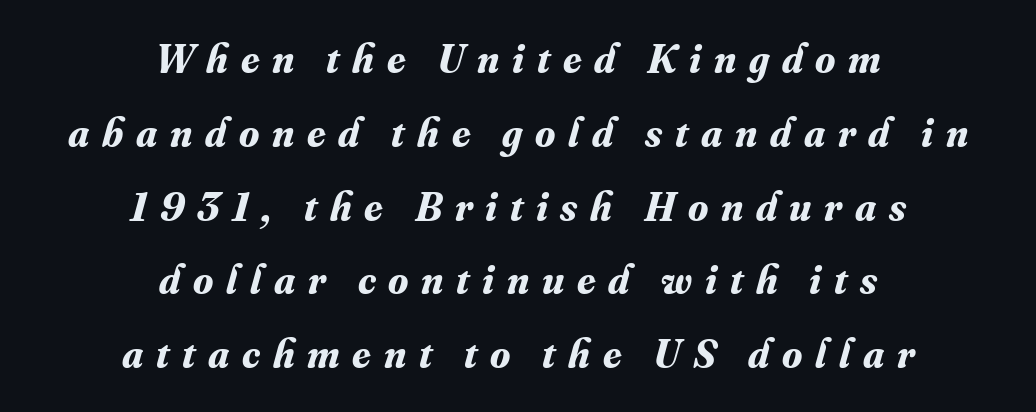
Casual observation: everything's sitting right in the middle. The font is running at its bold setting. Has an underline been added? It has not. Yep, those are serifs on the letters.
